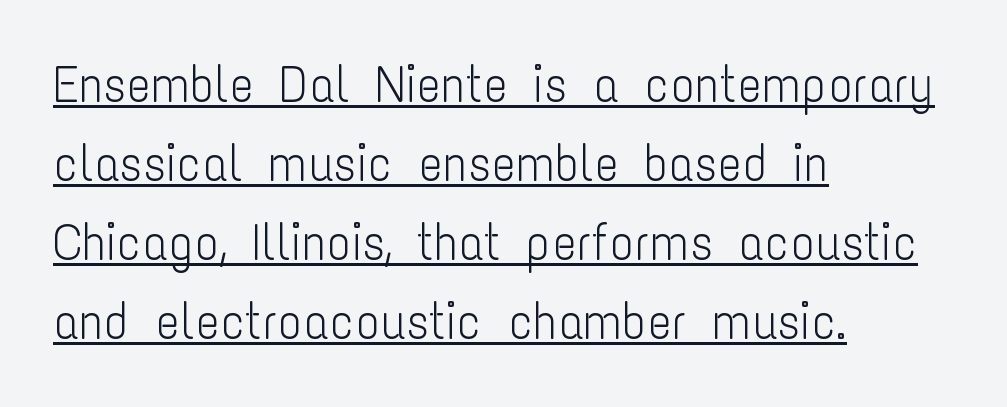
The image shows 51 px light, condensed sans-serif type, upright; set left-aligned, normal line spacing (1.55x), normal letter spacing, underlined; low stroke contrast and a medium x-height.
